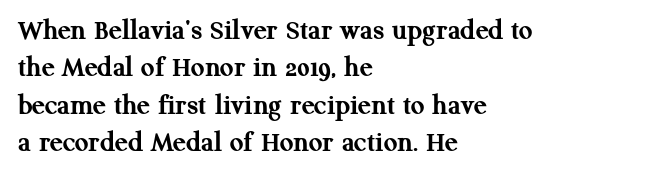
{"serif": "yes", "italic": "no", "bold": "yes", "weight": "semibold", "width": "normal", "stroke_contrast": "medium", "x_height": "medium", "monospaced": "no", "underline": "no", "align": "left", "line_spacing": "normal", "line_spacing_ratio": 1.25, "letter_spacing": "normal", "letter_spacing_em": 0.0, "glyph_px": 30}
